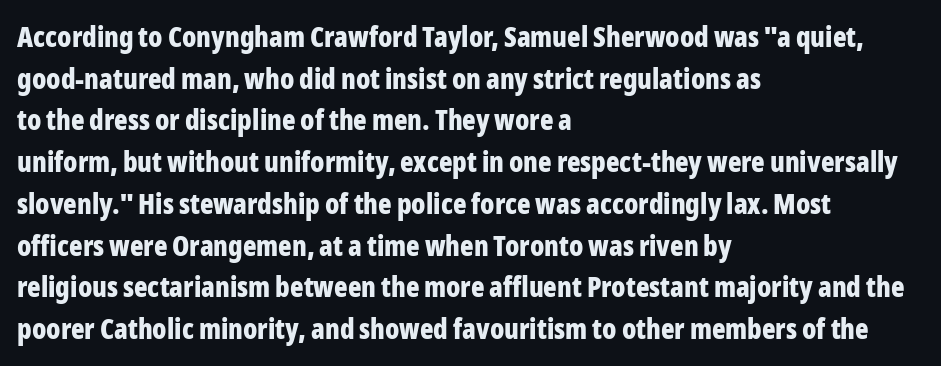
A student would call this left alignment; a typographer would say flush left, rag right. Quick note: underline off. The gaps between neighbouring characters are ordinary and unremarkable. Ascenders rise straight up at ninety degrees.
